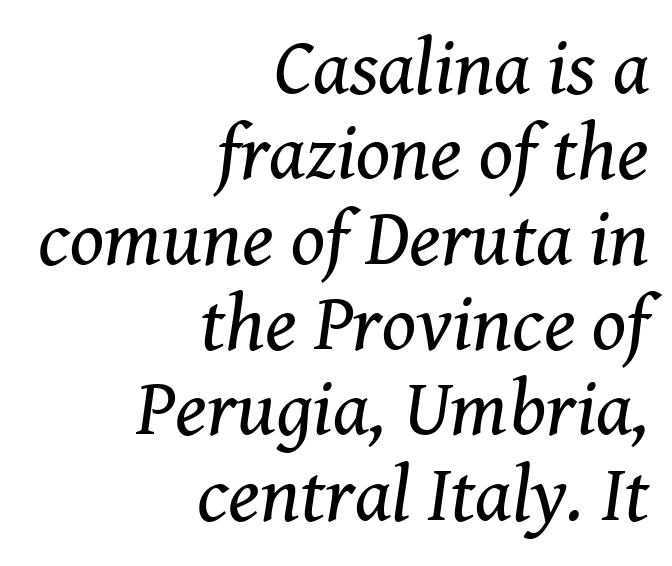
Type style note: has serifs. Quick note: italic. Proportional: the letters do not fall into vertical columns. Bold? No — there's no thickening of the strokes. The block of text is dense from top to bottom, with scant space between rows. A student would call this right alignment; a typographer would say flush right, rag left.
